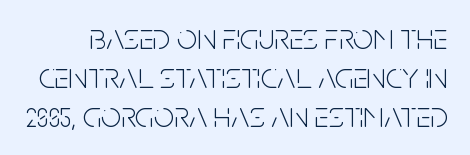
{"serif": "no", "italic": "no", "bold": "no", "weight": "light", "width": "condensed", "stroke_contrast": "low", "x_height": "large", "monospaced": "no", "underline": "no", "line_spacing": "tight", "line_spacing_ratio": 1.08, "letter_spacing": "normal", "letter_spacing_em": 0.0, "glyph_px": 36}
